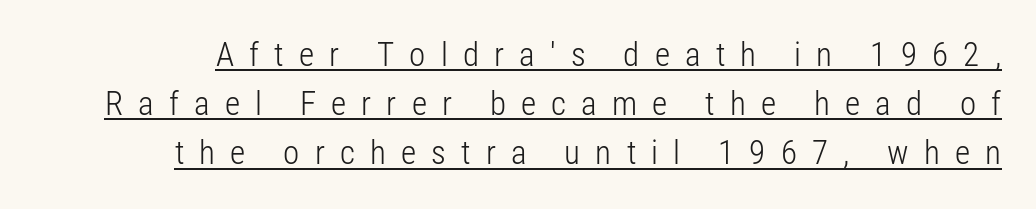
{"serif": "no", "italic": "no", "bold": "no", "weight": "light", "width": "condensed", "stroke_contrast": "low", "x_height": "medium", "monospaced": "no", "underline": "yes", "line_spacing": "normal", "line_spacing_ratio": 1.49, "letter_spacing": "wide", "letter_spacing_em": 0.46, "glyph_px": 33}
